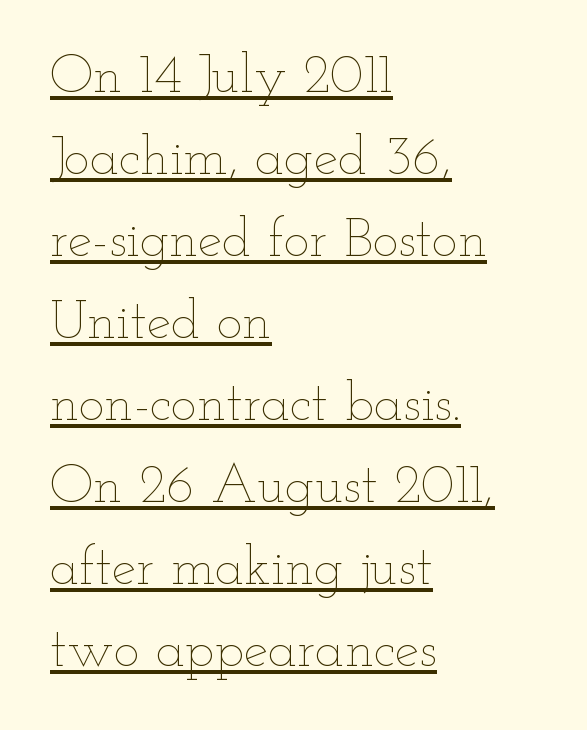
Leftover space on each line is placed entirely after the last word. Characters follow at the spacing the type designer built in. How would I describe the line gaps? Plain and ordinary. Every word sits above its own underline.
